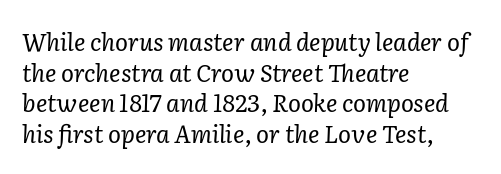
The image shows 24 px text type, italic (leaning right); set left-aligned, normal line spacing (1.28x), normal letter spacing, not underlined.
